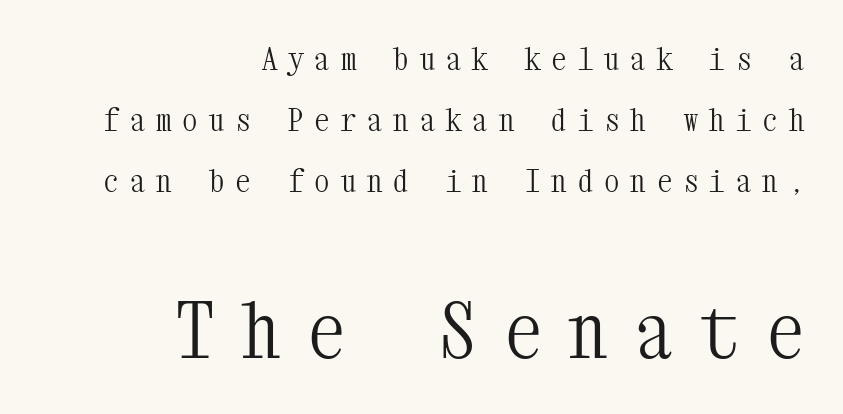
{"serif": "yes", "italic": "no", "bold": "no", "weight": "light", "width": "condensed", "stroke_contrast": "medium", "x_height": "medium", "monospaced": "yes", "underline": "no", "align": "right", "line_spacing": "loose", "line_spacing_ratio": 1.96, "letter_spacing": "wide", "letter_spacing_em": 0.35, "larger_block": "second", "size_ratio": 2.48, "glyph_px": 77}
